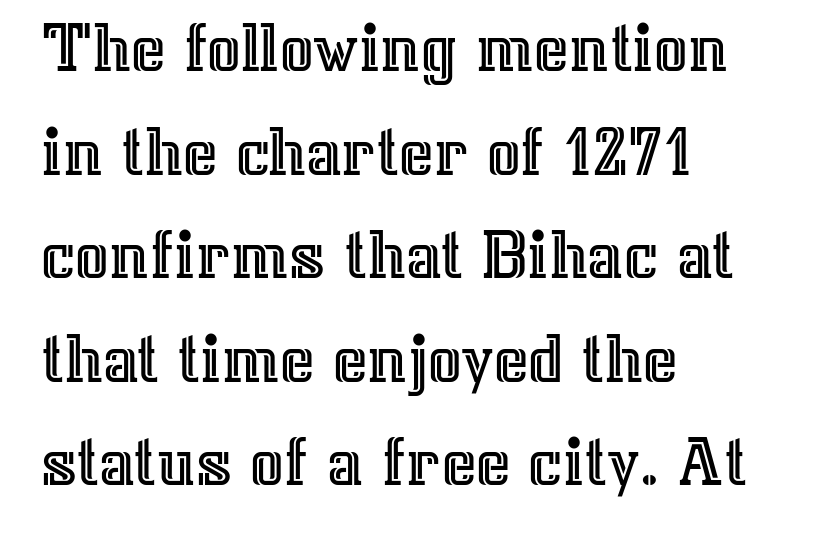
The image shows 74 px text type, upright; set left-aligned, normal line spacing (1.4x), normal letter spacing, not underlined; a medium x-height.
